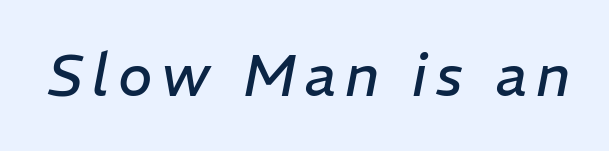
{"italic": "yes", "lean": "right", "slant_degrees": 11, "bold": "no", "weight": "regular", "width": "normal", "stroke_contrast": "low", "x_height": "medium", "monospaced": "no", "underline": "no", "glyph_px": 58}
